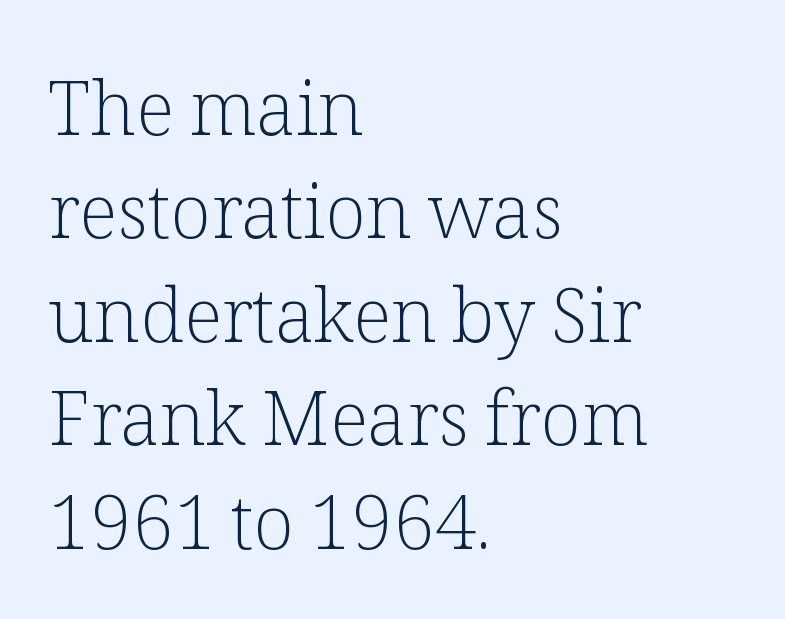
The image shows 75 px light serif type, upright; set left-aligned, normal line spacing (1.38x), normal letter spacing, not underlined; low stroke contrast and a medium x-height.
